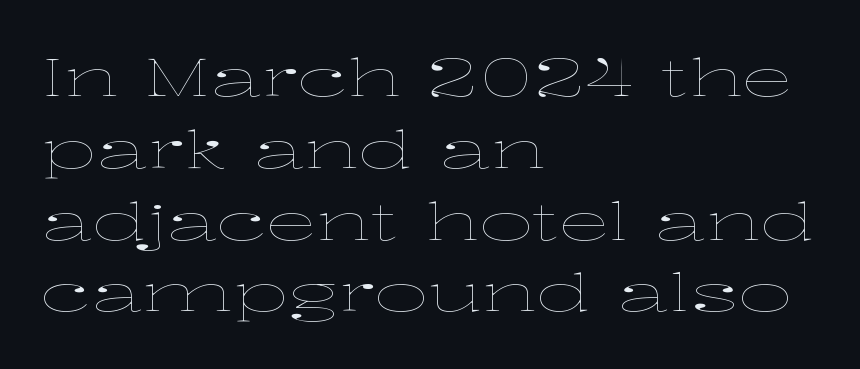
The lettering holds an erect, upright posture throughout. Do the characters align in a grid? No, the font is proportional. Weight: not bold — regular or lighter. Words appear dense and cohesive because spacing is normal. Does the leading feel generous? No, just average.
